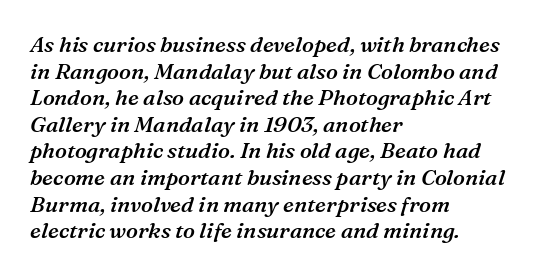
The image shows 22 px text type, italic (leaning right); set left-aligned, line spacing 1.21x, normal letter spacing, not underlined.
